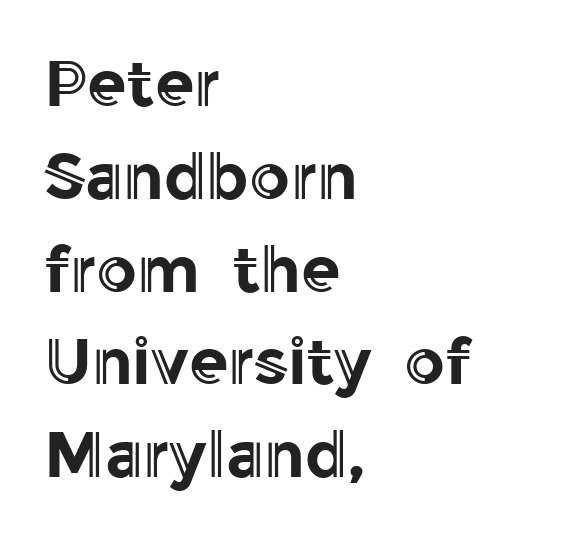
Horizontally, the lines are justified to the leading edge only. The letters advance in unequal steps, a hallmark of proportional type. The gap between lines stays unmarked. The passage shown stacks its lines at a standard gap. Nothing unusual about the tracking: characters are spaced as the font intends. Posture: vertical.
